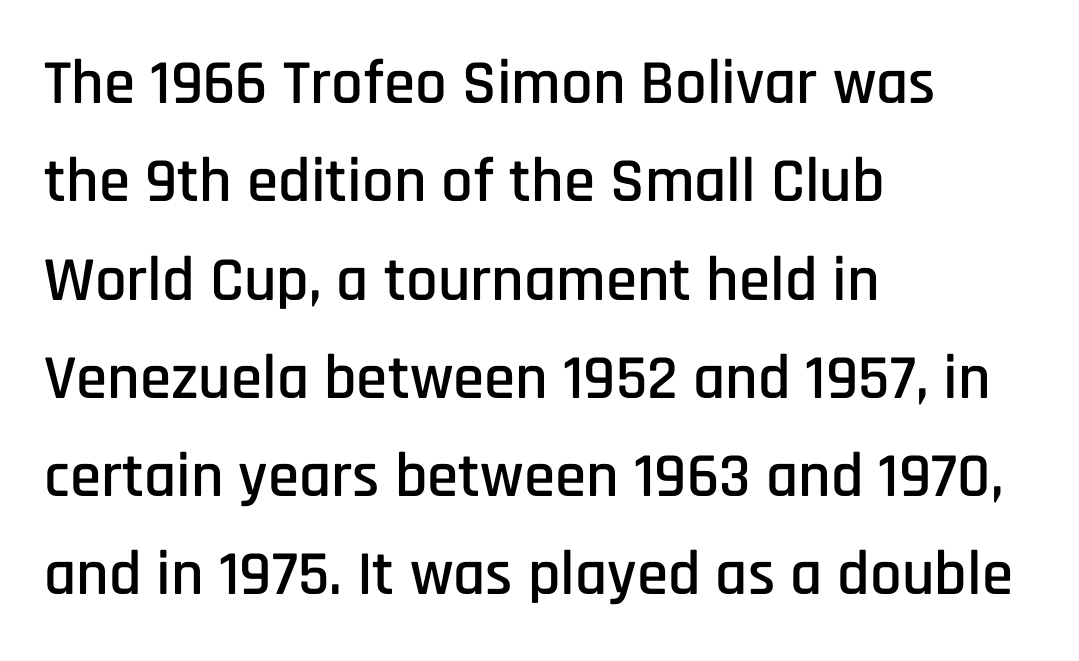
Reading down the column, the eye jumps a familiar distance to each next line. The paragraph has a hard left edge and a soft right edge. Plain, unruled lines of type. The rendering shows plain stroke endings on the letterforms — a sans-serif design.
